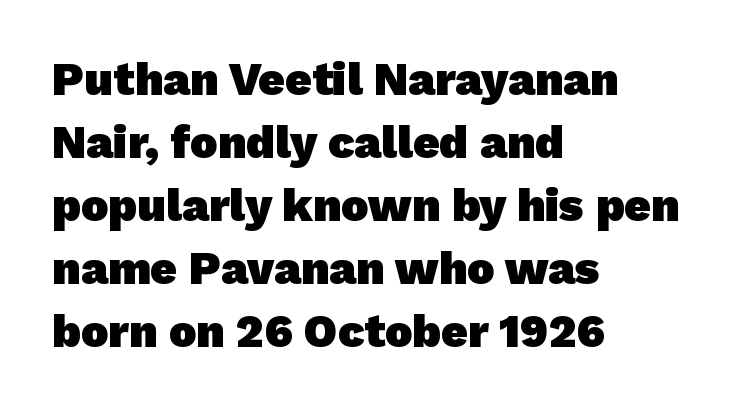
The image shows 46 px heavy sans-serif type; set left-aligned, normal line spacing (1.37x), normal letter spacing, not underlined; low stroke contrast and a medium x-height.
